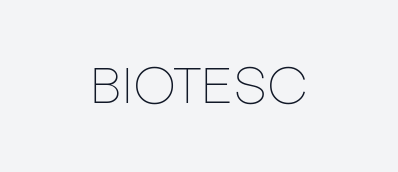
{"serif": "no", "italic": "no", "bold": "no", "weight": "thin", "width": "normal", "stroke_contrast": "low", "x_height": "medium", "monospaced": "no", "underline": "no", "letter_spacing": "normal", "letter_spacing_em": 0.0, "glyph_px": 50}
